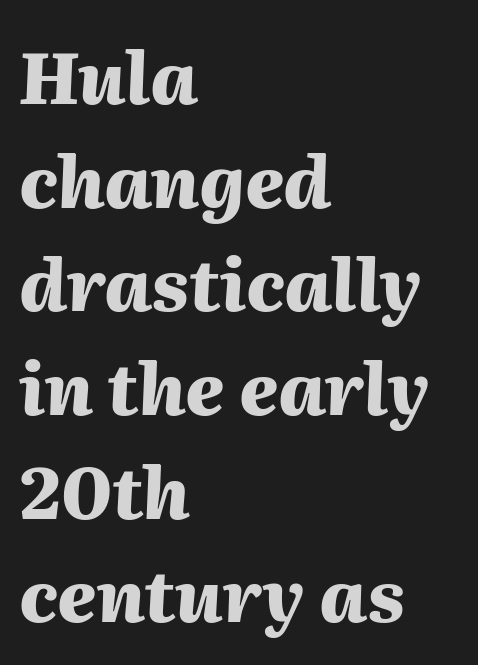
{"italic": "yes", "lean": "right", "slant_degrees": 2, "bold": "yes", "weight": "heavy", "width": "normal", "stroke_contrast": "medium", "x_height": "medium", "monospaced": "no", "underline": "no", "align": "left", "line_spacing": "normal", "line_spacing_ratio": 1.44, "letter_spacing": "normal", "letter_spacing_em": 0.0, "glyph_px": 72}
